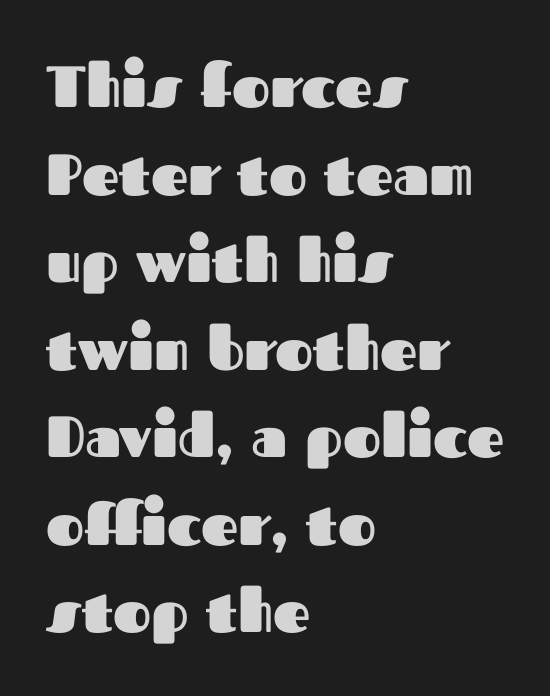
Q: Is the text bold? A: Yes.
Q: Is the text italic (slanted)? A: No, it is upright.
Q: Is the typeface a serif or a sans-serif typeface? A: Sans-serif.
Q: Is the text underlined? A: No.
Q: How is the paragraph aligned? A: Left-aligned.
Q: Is the spacing between letters normal or unusually wide? A: Normal.
Q: Is the spacing between lines tight, normal or loose? A: Normal.
Q: Width (condensed, normal, or wide)? A: Normal.
Q: Stroke contrast? A: Medium.
Q: x-height? A: Medium.
Q: Monospaced? A: No.
